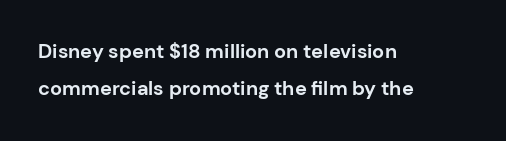
{"italic": "no", "bold": "yes", "underline": "no", "align": "left", "line_spacing_ratio": 1.87, "letter_spacing": "normal", "letter_spacing_em": 0.0, "glyph_px": 20}
